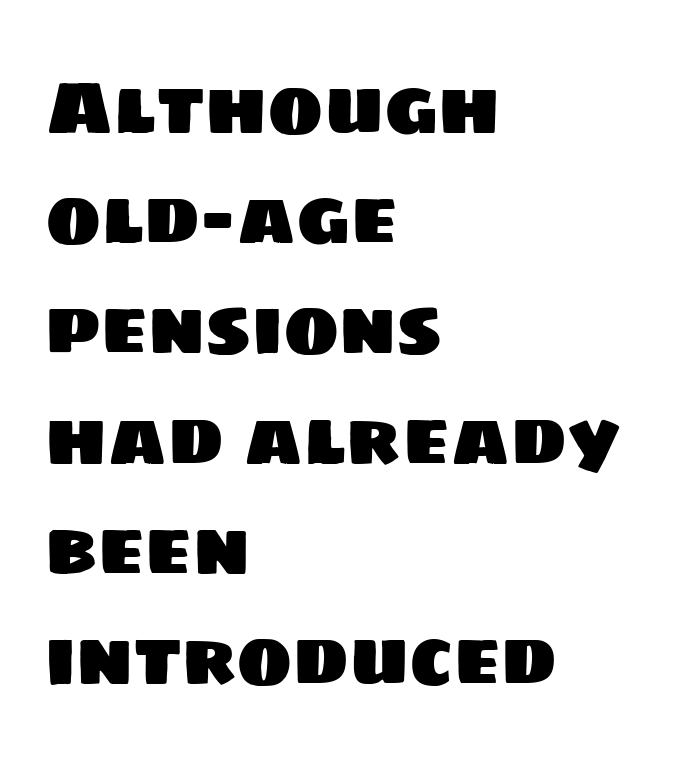
The image shows 75 px sans-serif type; set left-aligned, normal line spacing (1.47x), normal letter spacing, not underlined; low stroke contrast and a large x-height.
